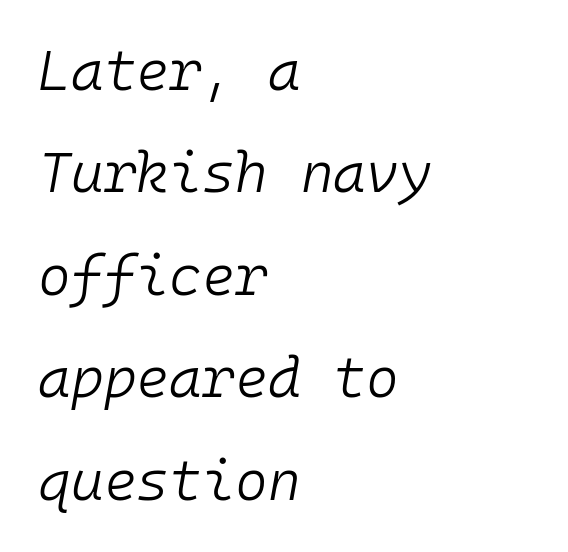
{"italic": "yes", "lean": "right", "slant_degrees": 10, "bold": "no", "weight": "light", "width": "normal", "stroke_contrast": "low", "x_height": "medium", "monospaced": "yes", "underline": "no", "align": "left", "line_spacing_ratio": 1.83, "letter_spacing": "normal", "letter_spacing_em": 0.0, "glyph_px": 56}
